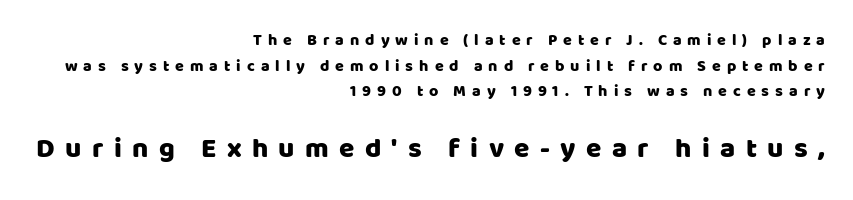
{"serif": "no", "italic": "no", "width": "normal", "stroke_contrast": "low", "x_height": "large", "monospaced": "no", "underline": "no", "align": "right", "line_spacing": "normal", "line_spacing_ratio": 1.6, "letter_spacing": "wide", "letter_spacing_em": 0.37, "larger_block": "second", "size_ratio": 1.75, "glyph_px": 28}
